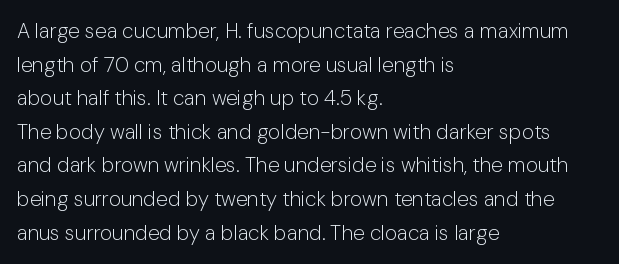
The font's upright variant was chosen for this text. Does the leading feel generous? No, just average. Letters rest on an invisible, unmarked baseline. Heft: none added — not bold. Typeset ragged right — the left edge is the straight one.
